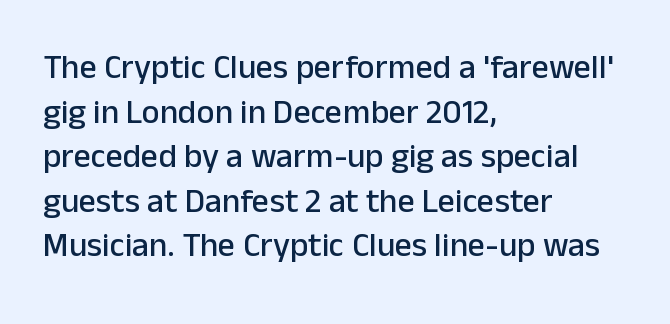
The image shows 34 px sans-serif type, upright; set left-aligned, normal line spacing (1.31x), normal letter spacing, not underlined; low stroke contrast and a medium x-height.
